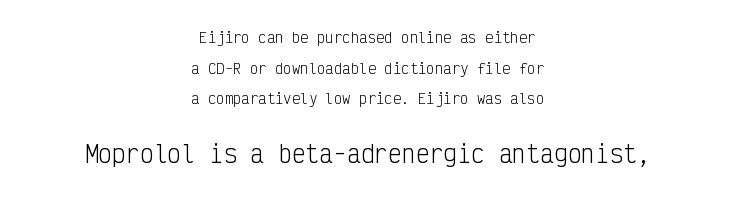
Q: Is the text bold? A: No.
Q: Is the text italic (slanted)? A: No, it is upright.
Q: Is the text underlined? A: No.
Q: How is the paragraph aligned? A: Centered.
Q: Is the spacing between letters normal or unusually wide? A: Normal.
Q: Is the spacing between lines tight, normal or loose? A: Loose.
Q: Which block of text is set in a larger size, the first (top) or the second (bottom)? A: The second (bottom) one.
